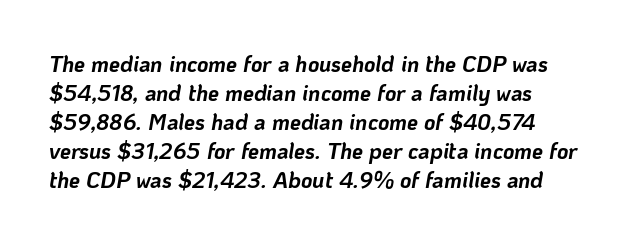
Q: Is the text bold? A: Yes.
Q: Is the text italic (slanted)? A: Yes, it leans right by about 10 degrees.
Q: Is the text underlined? A: No.
Q: How is the paragraph aligned? A: Left-aligned.
Q: Is the spacing between letters normal or unusually wide? A: Normal.
Q: Is the spacing between lines tight, normal or loose? A: Normal.
